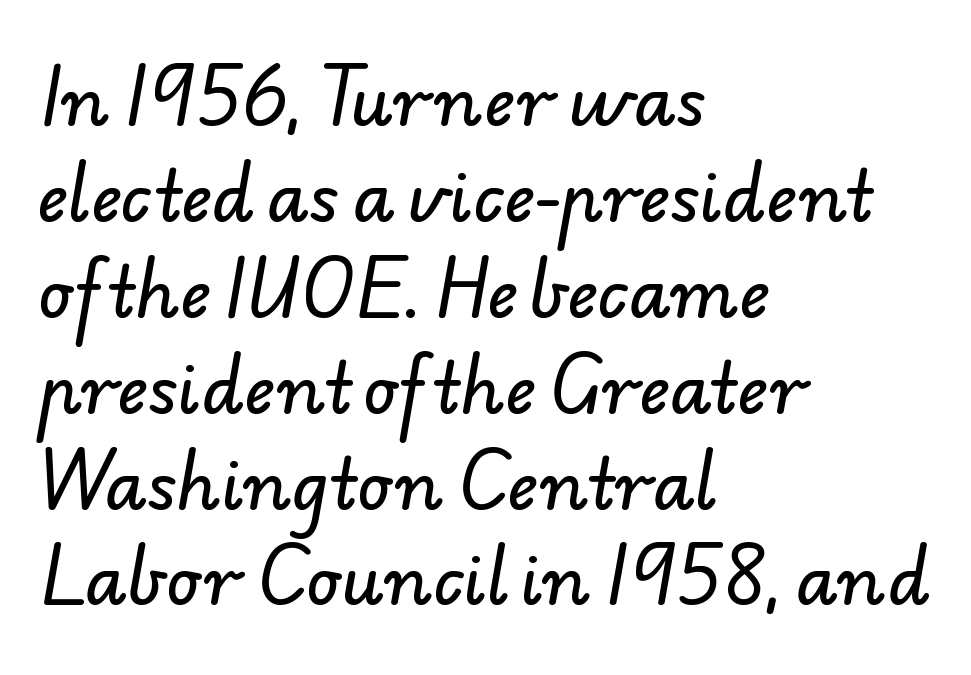
The image shows 68 px sans-serif type; set left-aligned, normal line spacing (1.41x), normal letter spacing, not underlined; low stroke contrast and a small x-height.
